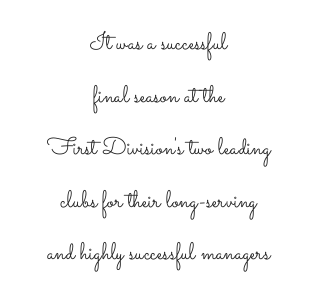
The image shows 24 px text type; set centered, loose line spacing (2.19x), normal letter spacing, not underlined.
